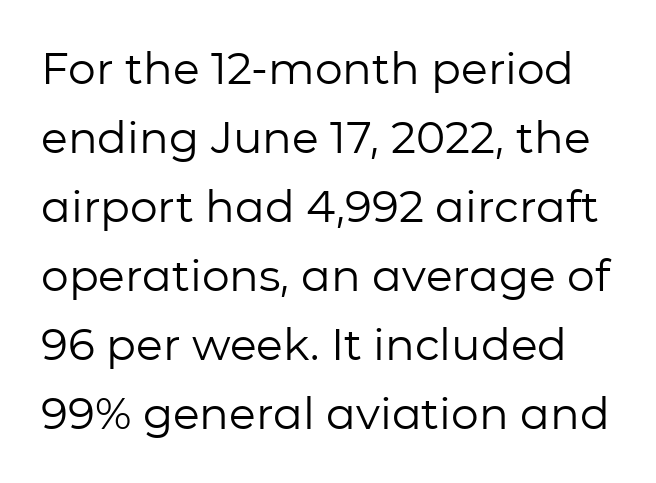
The rendering uses natural spacing where letterforms have individual widths. The strokes are not fattened; the text isn't bold. Check where the strokes stop: nothing finishes them off — pure sans. Nothing unusual about the tracking: characters are spaced as the font intends. The space directly below the letters is spotless.
